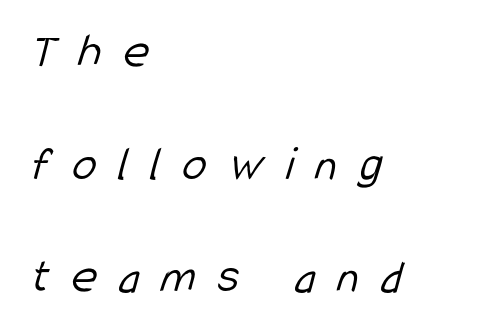
Each letter's strokes conclude bluntly, with no projecting serifs. Leading: increased. Counters stay open thanks to moderate or lighter strokes. The passage shown is typed in a proportional face where columns would drift. Where is the straight margin? On the left. The passage shown is not underscored anywhere.
